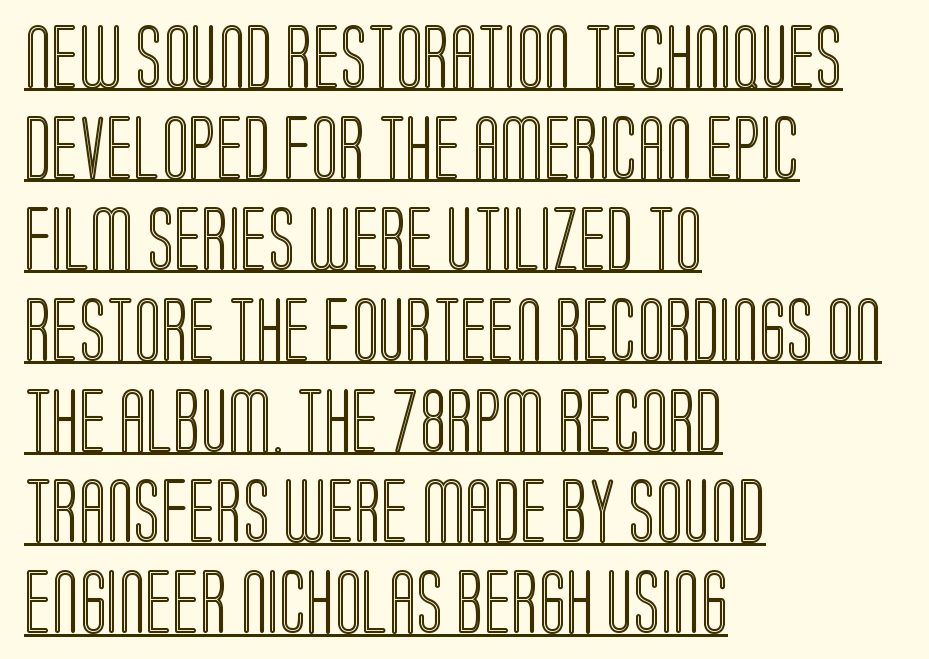
Q: Is the text italic (slanted)? A: No, it is upright.
Q: Is the text underlined? A: Yes.
Q: How is the paragraph aligned? A: Left-aligned.
Q: Is the spacing between letters normal or unusually wide? A: Normal.
Q: Is the spacing between lines tight, normal or loose? A: Normal.
Q: Width (condensed, normal, or wide)? A: Condensed.
Q: x-height? A: Large.
Q: Monospaced? A: No.
